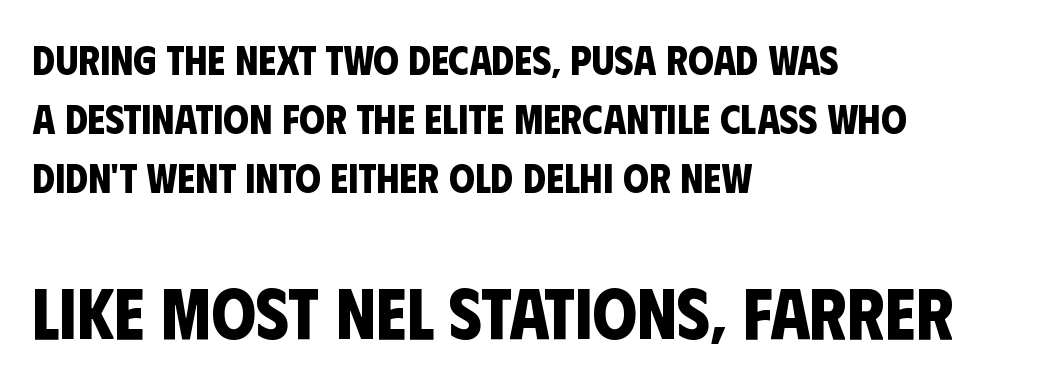
{"serif": "no", "bold": "yes", "weight": "bold", "width": "condensed", "stroke_contrast": "low", "x_height": "large", "monospaced": "no", "underline": "no", "align": "left", "line_spacing": "normal", "line_spacing_ratio": 1.44, "letter_spacing": "normal", "letter_spacing_em": 0.0, "larger_block": "second", "size_ratio": 1.73, "glyph_px": 71}
